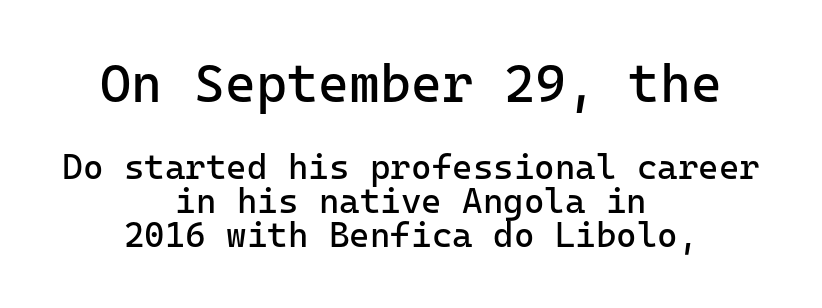
These lines are composed in type without serifs. Think of a typewriter: that constant character pitch is what you see here. The weight tops out at a normal text grade. This layout puts the oversized block above and the modest block below. The string is rendered with underlining switched off.
